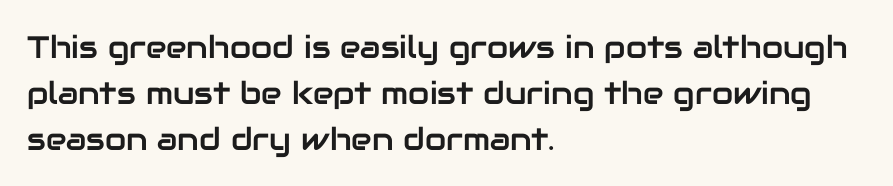
Vertical spacing — default. A roman cut, with each character standing at attention. A bare baseline throughout the passage. Compared with a centered layout, this one pins lines to the left instead.
